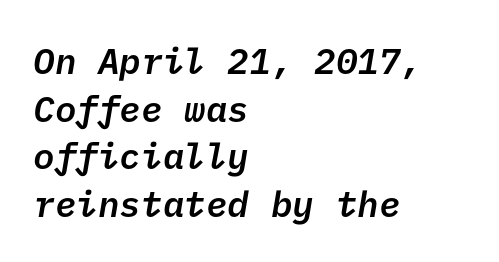
Q: Is the text bold? A: Semi-bold.
Q: Is the typeface a serif or a sans-serif typeface? A: Sans-serif.
Q: Is the text underlined? A: No.
Q: How is the paragraph aligned? A: Left-aligned.
Q: Is the spacing between letters normal or unusually wide? A: Normal.
Q: Is the spacing between lines tight, normal or loose? A: Normal.
Q: Width (condensed, normal, or wide)? A: Normal.
Q: Stroke contrast? A: Low.
Q: x-height? A: Medium.
